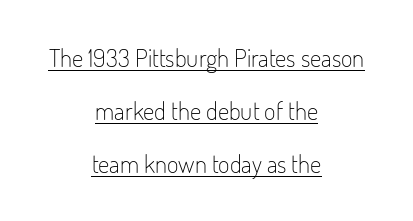
Q: Is the text bold? A: No.
Q: Is the text italic (slanted)? A: No, it is upright.
Q: Is the text underlined? A: Yes.
Q: How is the paragraph aligned? A: Centered.
Q: Is the spacing between letters normal or unusually wide? A: Normal.
Q: Is the spacing between lines tight, normal or loose? A: Loose.
